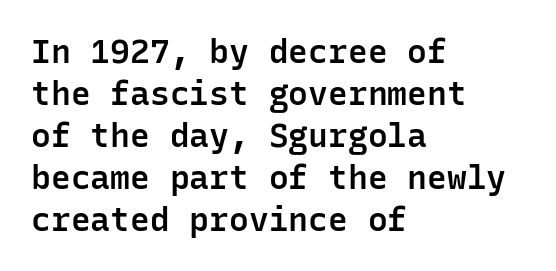
Q: Is the text bold? A: Semi-bold.
Q: Is the text italic (slanted)? A: No, it is upright.
Q: Is the typeface a serif or a sans-serif typeface? A: Sans-serif.
Q: Is the text underlined? A: No.
Q: How is the paragraph aligned? A: Left-aligned.
Q: Is the spacing between letters normal or unusually wide? A: Normal.
Q: Is the spacing between lines tight, normal or loose? A: Normal.
Q: Width (condensed, normal, or wide)? A: Normal.
Q: Stroke contrast? A: Low.
Q: x-height? A: Medium.
Q: Monospaced? A: Yes.
